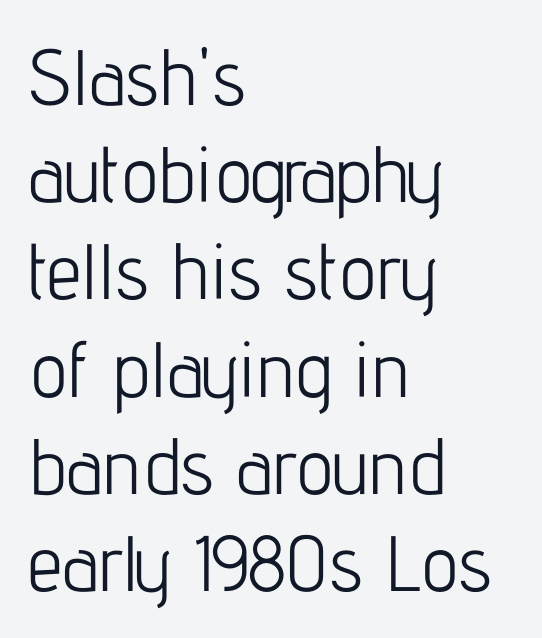
{"serif": "no", "italic": "no", "bold": "no", "weight": "light", "width": "condensed", "stroke_contrast": "low", "x_height": "medium", "monospaced": "no", "underline": "no", "align": "left", "line_spacing_ratio": 1.23, "letter_spacing": "normal", "letter_spacing_em": 0.0, "glyph_px": 79}
